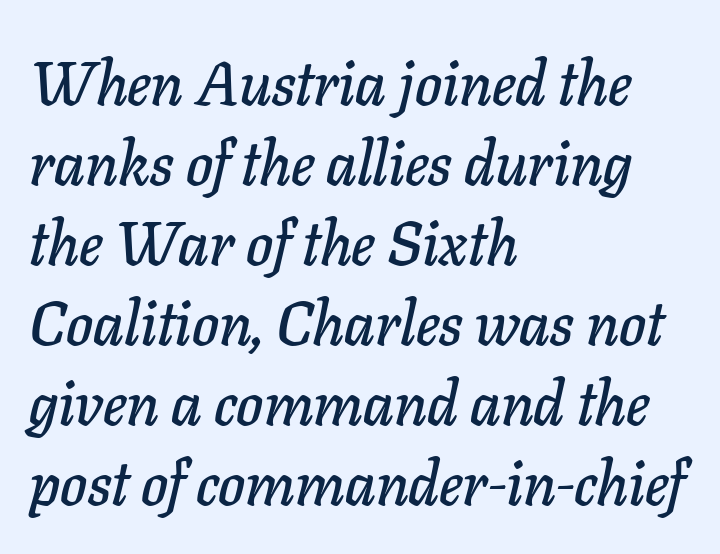
{"italic": "yes", "lean": "right", "slant_degrees": 11, "width": "normal", "stroke_contrast": "low", "x_height": "medium", "monospaced": "no", "underline": "no", "align": "left", "line_spacing": "normal", "line_spacing_ratio": 1.31, "letter_spacing": "normal", "letter_spacing_em": 0.0, "glyph_px": 61}
